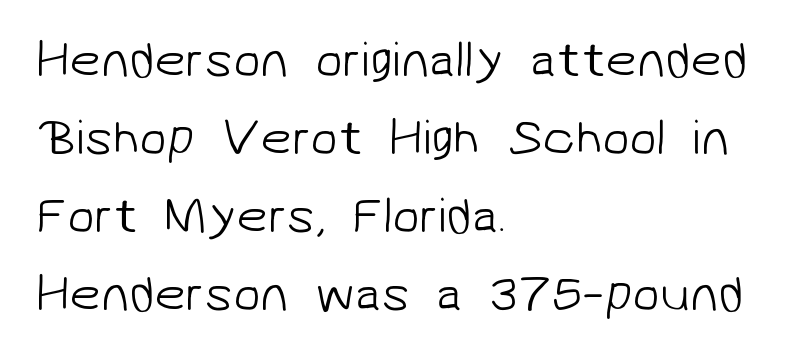
{"serif": "no", "bold": "no", "weight": "light", "width": "normal", "stroke_contrast": "low", "x_height": "medium", "monospaced": "no", "underline": "no", "align": "left", "line_spacing": "normal", "line_spacing_ratio": 1.56, "letter_spacing": "normal", "letter_spacing_em": 0.0, "glyph_px": 50}
